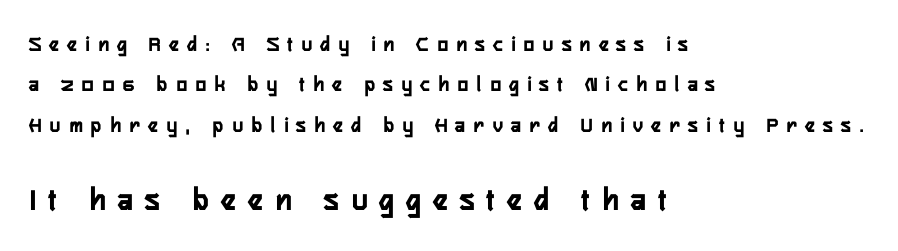
The image shows 33 px semibold, condensed sans-serif type, upright; set left-aligned, line spacing 1.84x, unusually wide letter spacing (+0.39 em), not underlined; the second (bottom) block is 1.5x larger; low stroke contrast and a medium x-height.
